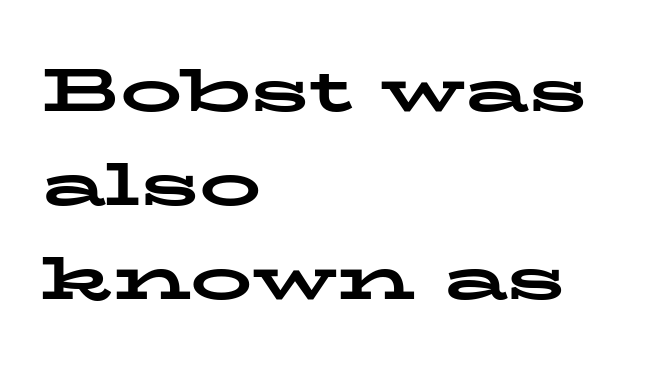
Here the designer chose a conventional face with non-uniform glyph widths. Characters remain perfectly vertical along every line. Font category for this specimen: serif. Words appear dense and cohesive because spacing is normal. The paragraph shown leans on its left margin. This is heavy type, rendered in bold.
